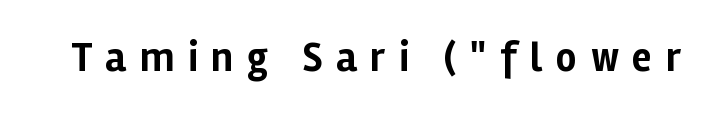
Q: Is the text bold? A: Yes.
Q: Is the text italic (slanted)? A: No, it is upright.
Q: Is the typeface a serif or a sans-serif typeface? A: Sans-serif.
Q: Is the text underlined? A: No.
Q: Is the spacing between letters normal or unusually wide? A: Unusually wide.
Q: Width (condensed, normal, or wide)? A: Normal.
Q: Stroke contrast? A: Low.
Q: x-height? A: Medium.
Q: Monospaced? A: No.
